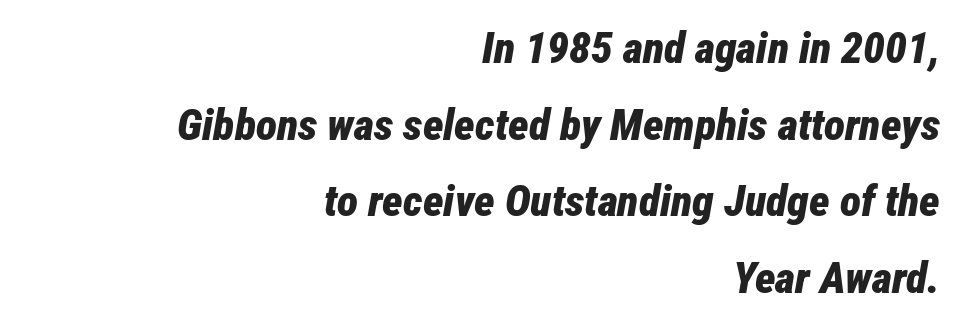
The image shows 44 px bold, condensed type, italic (leaning right); set right-aligned, line spacing 1.74x, normal letter spacing, not underlined; low stroke contrast and a medium x-height.
